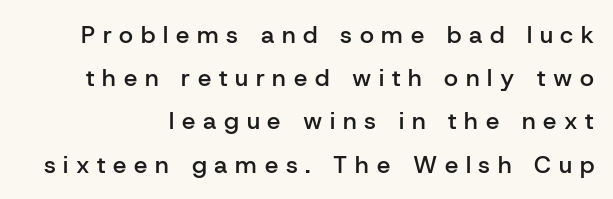
The image shows 24 px text type, upright; set line spacing 1.8x, unusually wide letter spacing (+0.32 em), not underlined.
